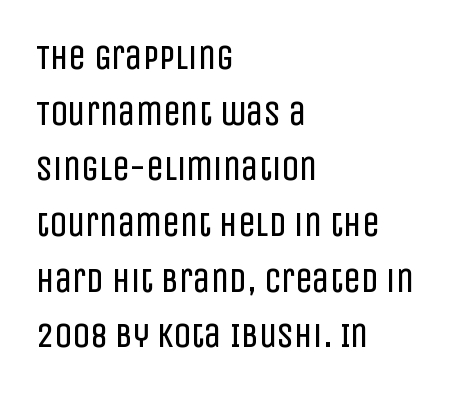
This rendering uses left alignment, leaving the right contour irregular. Baseline-to-baseline distance is the conventional proportion of letter height. Designer's note — italics off, roman on. The face used here is rendered with its standard letterfit.
